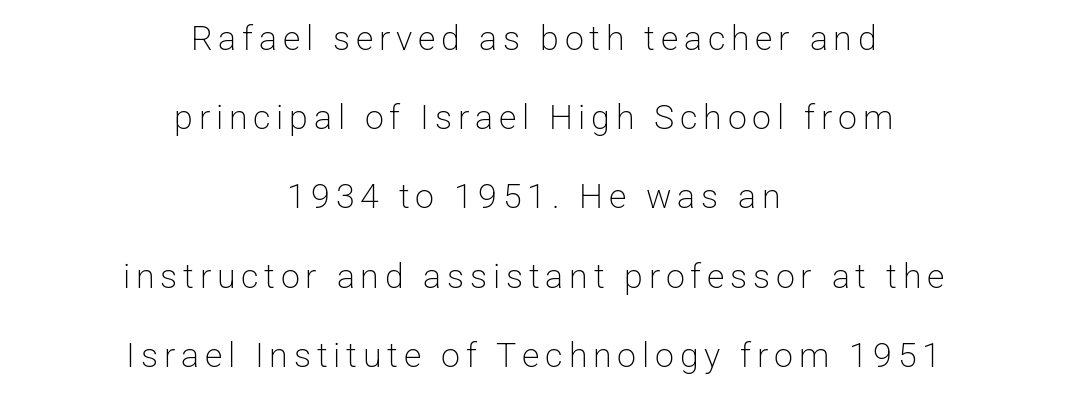
The image shows 34 px light sans-serif type, upright; set centered, loose line spacing (2.33x), not underlined; low stroke contrast and a medium x-height.
